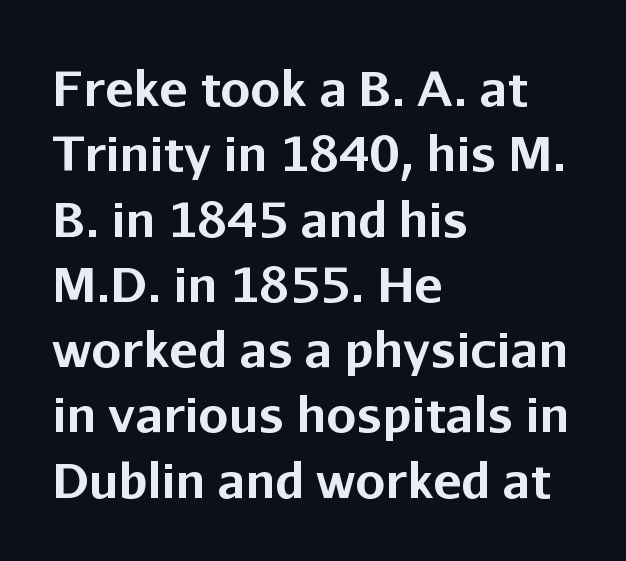
This sample has the flowing, uneven cadence of proportional lettering. Look at the stroke-to-counter ratio: heavy, a bold. A student would call this left alignment; a typographer would say flush left, rag right. Stroke terminals: plain, sans-serif. Compared with typical body copy, the letter spacing here is the same. The axis of the letterforms is exactly vertical.
